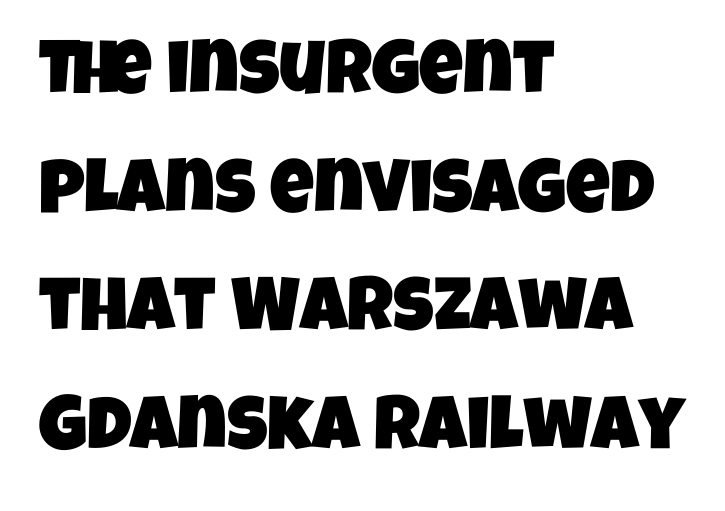
Where is the straight margin? On the left. Bare-footed words on every line. The type family on display is of the sans-serif kind. Students, observe: this is what conventionally led text looks like. Tracking here is standard; glyphs follow each other at the usual distance. Here the designer chose a conventional face with non-uniform glyph widths.
